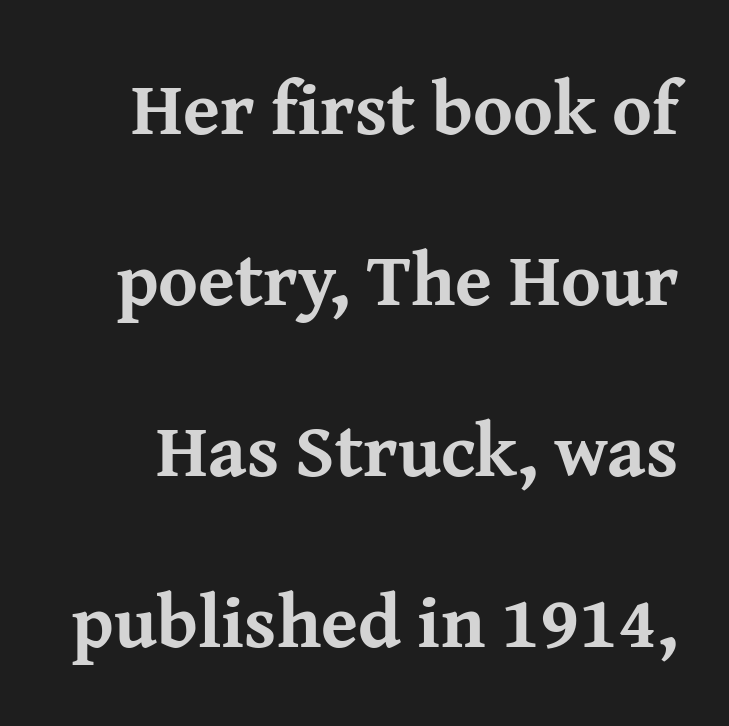
The image shows 75 px bold serif type, upright; set loose line spacing (2.28x), normal letter spacing, not underlined; medium stroke contrast and a medium x-height.
